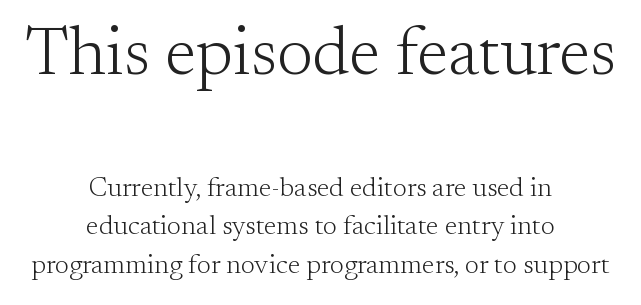
Each new line begins a customary step beneath the previous one. Weight class: somewhere from thin through regular. Serifs: yes, visible at the terminals of the letterforms. The lines in this sample share a center point and differ in where they start and stop.
